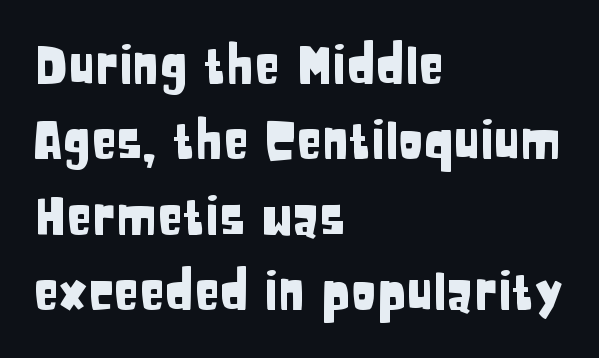
Q: Is the text italic (slanted)? A: No, it is upright.
Q: Is the typeface a serif or a sans-serif typeface? A: Sans-serif.
Q: Is the text underlined? A: No.
Q: How is the paragraph aligned? A: Left-aligned.
Q: Is the spacing between letters normal or unusually wide? A: Normal.
Q: Is the spacing between lines tight, normal or loose? A: Normal.
Q: Width (condensed, normal, or wide)? A: Condensed.
Q: Stroke contrast? A: Low.
Q: x-height? A: Large.
Q: Monospaced? A: No.
